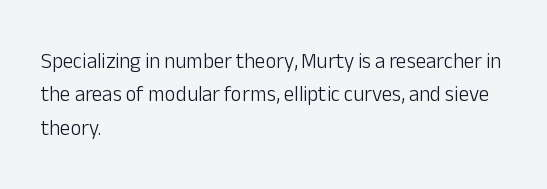
{"italic": "no", "bold": "no", "underline": "no", "align": "left", "line_spacing": "normal", "line_spacing_ratio": 1.59, "letter_spacing": "normal", "letter_spacing_em": 0.0, "glyph_px": 21}
